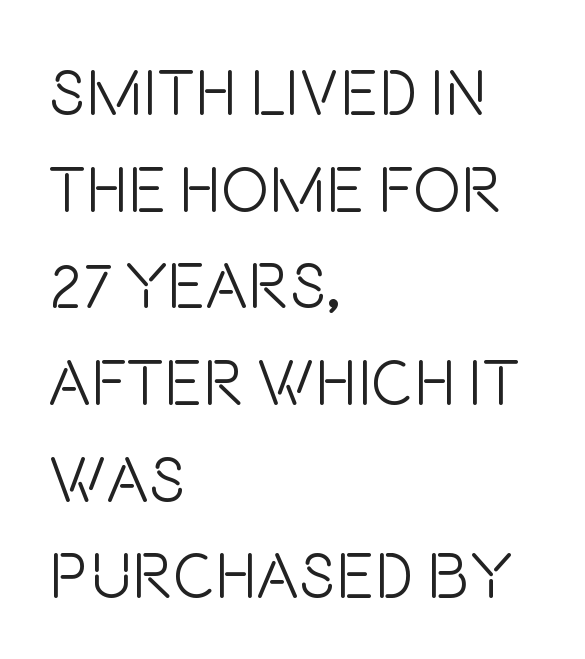
Q: Is the text bold? A: No.
Q: Is the text italic (slanted)? A: No, it is upright.
Q: Is the typeface a serif or a sans-serif typeface? A: Sans-serif.
Q: Is the text underlined? A: No.
Q: How is the paragraph aligned? A: Left-aligned.
Q: Is the spacing between letters normal or unusually wide? A: Normal.
Q: Is the spacing between lines tight, normal or loose? A: Normal.
Q: Width (condensed, normal, or wide)? A: Condensed.
Q: Stroke contrast? A: Low.
Q: x-height? A: Large.
Q: Monospaced? A: No.
